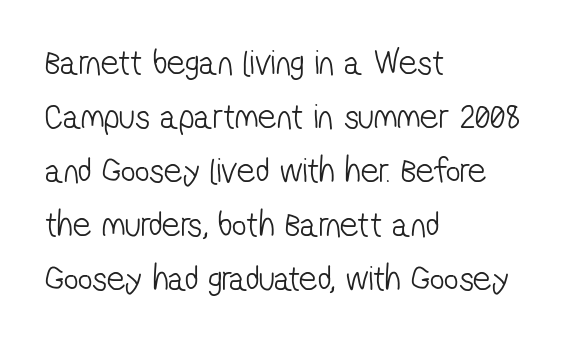
Q: Is the text bold? A: No.
Q: Is the typeface a serif or a sans-serif typeface? A: Sans-serif.
Q: Is the text underlined? A: No.
Q: How is the paragraph aligned? A: Left-aligned.
Q: Is the spacing between letters normal or unusually wide? A: Normal.
Q: Is the spacing between lines tight, normal or loose? A: Normal.
Q: Width (condensed, normal, or wide)? A: Condensed.
Q: Stroke contrast? A: Low.
Q: x-height? A: Medium.
Q: Monospaced? A: No.
